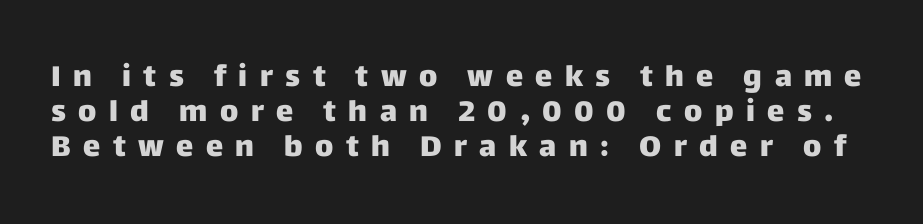
Q: Is the text bold? A: Yes.
Q: Is the text italic (slanted)? A: No, it is upright.
Q: Is the typeface a serif or a sans-serif typeface? A: Sans-serif.
Q: Is the text underlined? A: No.
Q: Is the spacing between letters normal or unusually wide? A: Unusually wide.
Q: Width (condensed, normal, or wide)? A: Normal.
Q: Stroke contrast? A: Low.
Q: x-height? A: Large.
Q: Monospaced? A: No.
